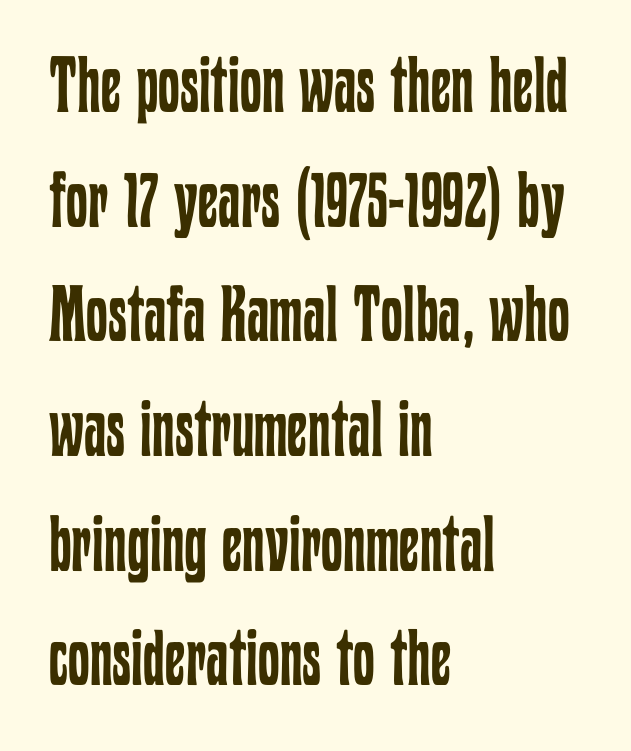
Q: Is the text bold? A: No.
Q: Is the text italic (slanted)? A: No, it is upright.
Q: Is the text underlined? A: No.
Q: How is the paragraph aligned? A: Left-aligned.
Q: Is the spacing between letters normal or unusually wide? A: Normal.
Q: Is the spacing between lines tight, normal or loose? A: Normal.
Q: Width (condensed, normal, or wide)? A: Condensed.
Q: Stroke contrast? A: Low.
Q: x-height? A: Medium.
Q: Monospaced? A: No.
